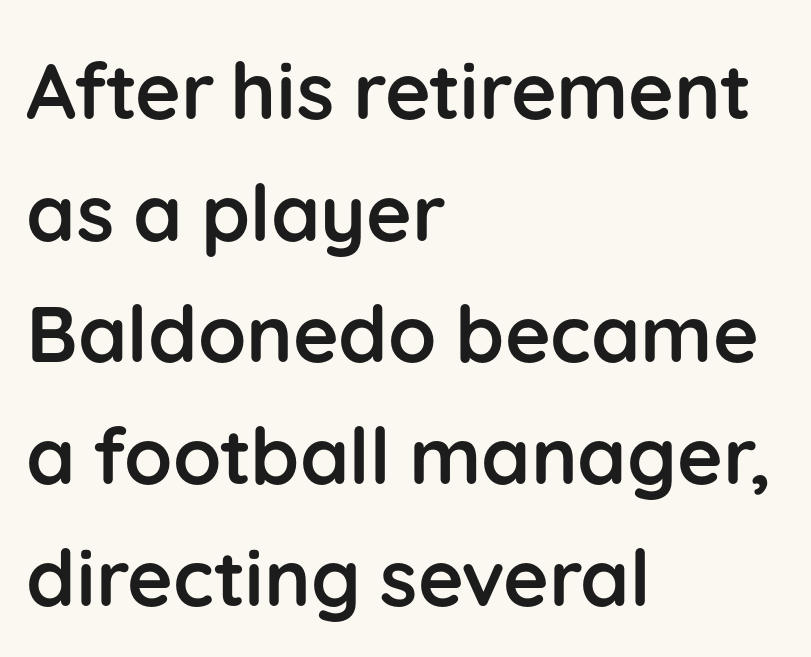
The image shows 78 px semibold sans-serif type, upright; set left-aligned, normal line spacing (1.56x), normal letter spacing, not underlined; low stroke contrast and a medium x-height.
